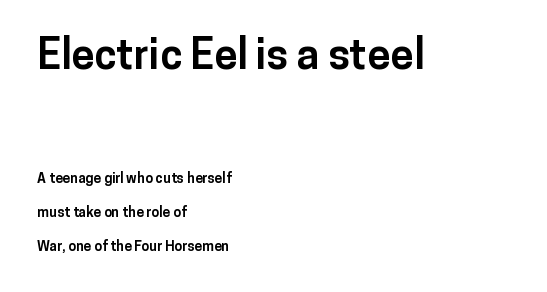
The image shows 42 px bold sans-serif type, upright; set left-aligned, loose line spacing (2.42x), normal letter spacing, not underlined; the first (top) block is 3.0x larger; low stroke contrast and a medium x-height.
